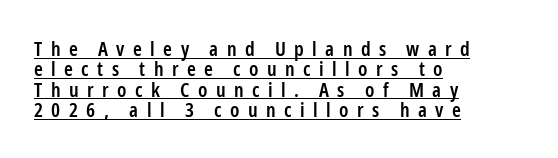
Q: Is the text bold? A: Semi-bold.
Q: Is the text italic (slanted)? A: No, it is upright.
Q: Is the text underlined? A: Yes.
Q: How is the paragraph aligned? A: Left-aligned.
Q: Is the spacing between letters normal or unusually wide? A: Unusually wide.
Q: Is the spacing between lines tight, normal or loose? A: Tight.
